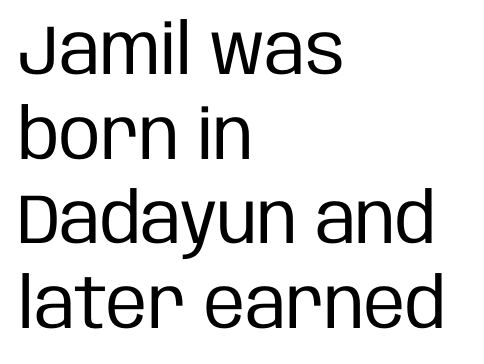
The lines are quadded left. The passage shown has conventional tracking throughout. A typesetter would call this proportional, since set widths differ per character. Weight: not bold — regular or lighter.
